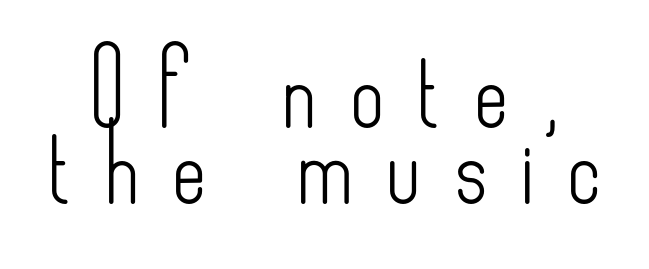
Q: Is the text bold? A: No.
Q: Is the text italic (slanted)? A: No, it is upright.
Q: Is the typeface a serif or a sans-serif typeface? A: Sans-serif.
Q: Is the text underlined? A: No.
Q: Is the spacing between letters normal or unusually wide? A: Unusually wide.
Q: Is the spacing between lines tight, normal or loose? A: Tight.
Q: Width (condensed, normal, or wide)? A: Condensed.
Q: Stroke contrast? A: Low.
Q: x-height? A: Small.
Q: Monospaced? A: No.
